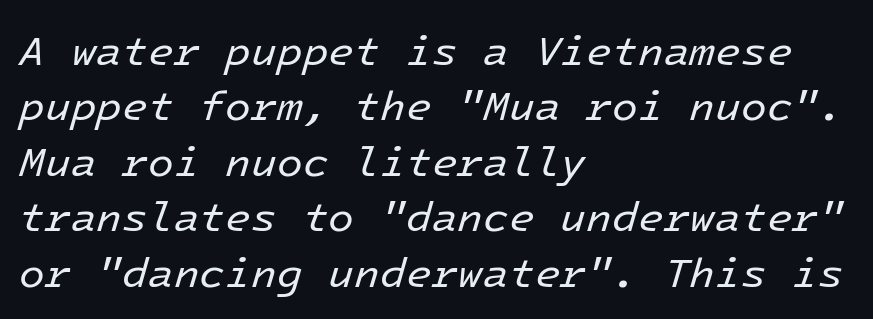
The image shows 42 px regular-weight type, italic (leaning right); set left-aligned, normal line spacing (1.32x), normal letter spacing, not underlined; low stroke contrast and a medium x-height.
